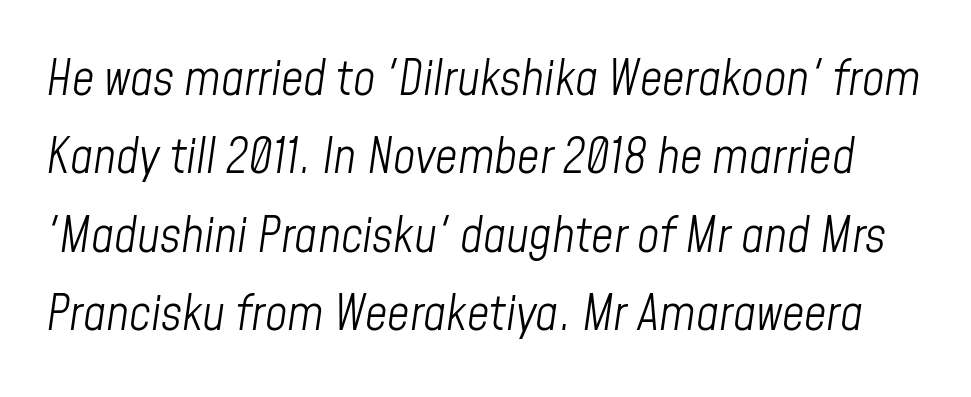
Regarding leading, the lines here are spaced in the standard way. The space directly below the letters is spotless. What stands out about the letter spacing? Nothing — it is the standard amount. The passage shown is typed in a proportional face where columns would drift. Yep, that's italic — everything's leaning.
